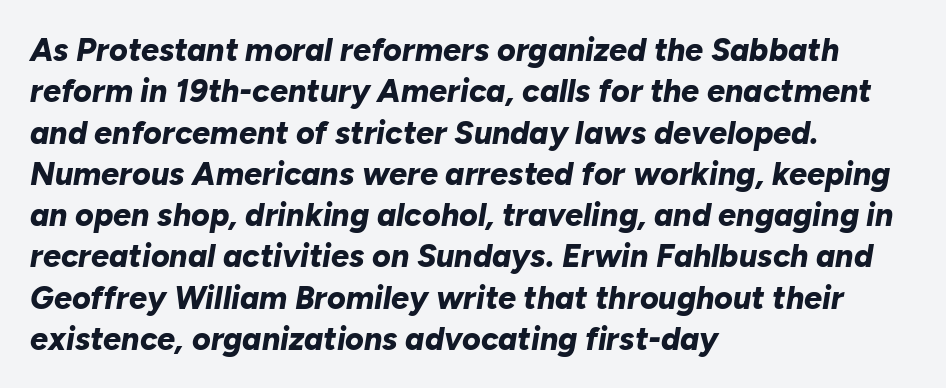
Anything drawn beneath the words? Only blank space. Each new line begins a customary step beneath the previous one. The letters advance in unequal steps, a hallmark of proportional type. Look at the stroke-to-counter ratio: heavy, a bold.
